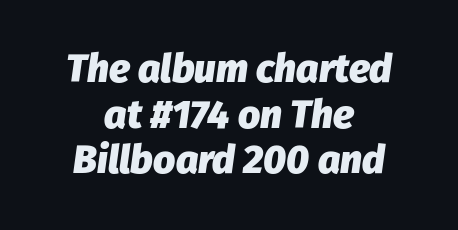
Q: Is the text bold? A: Yes.
Q: Is the text italic (slanted)? A: Yes, it leans right by about 8 degrees.
Q: Is the text underlined? A: No.
Q: How is the paragraph aligned? A: Centered.
Q: Is the spacing between letters normal or unusually wide? A: Normal.
Q: Width (condensed, normal, or wide)? A: Normal.
Q: Stroke contrast? A: Low.
Q: x-height? A: Medium.
Q: Monospaced? A: No.
